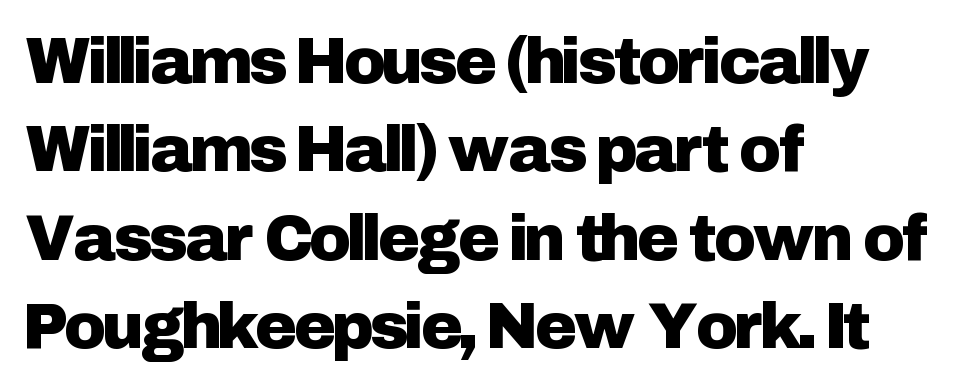
Tracking value appears to be zero — textbook default spacing. Has an underline been added? It has not. These lines were composed using upright roman letters. The compositor pushed each line to the left boundary.
